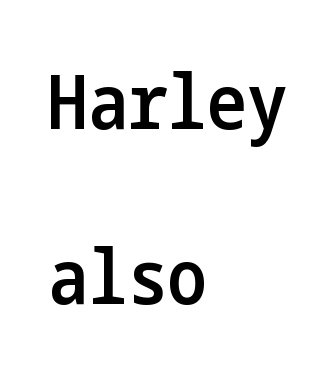
Q: Is the text bold? A: Semi-bold.
Q: Is the text italic (slanted)? A: No, it is upright.
Q: Is the typeface a serif or a sans-serif typeface? A: Sans-serif.
Q: Is the text underlined? A: No.
Q: How is the paragraph aligned? A: Left-aligned.
Q: Is the spacing between letters normal or unusually wide? A: Normal.
Q: Is the spacing between lines tight, normal or loose? A: Loose.
Q: Width (condensed, normal, or wide)? A: Condensed.
Q: Stroke contrast? A: Low.
Q: x-height? A: Medium.
